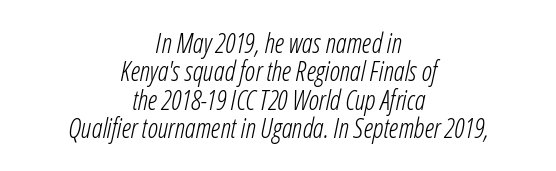
Alignment: centered. Look at the tracking — it's just the regular setting, nothing added. Each new line begins almost immediately beneath the previous one. Counters stay open thanks to moderate or lighter strokes. Check under the words: just untouched page.
